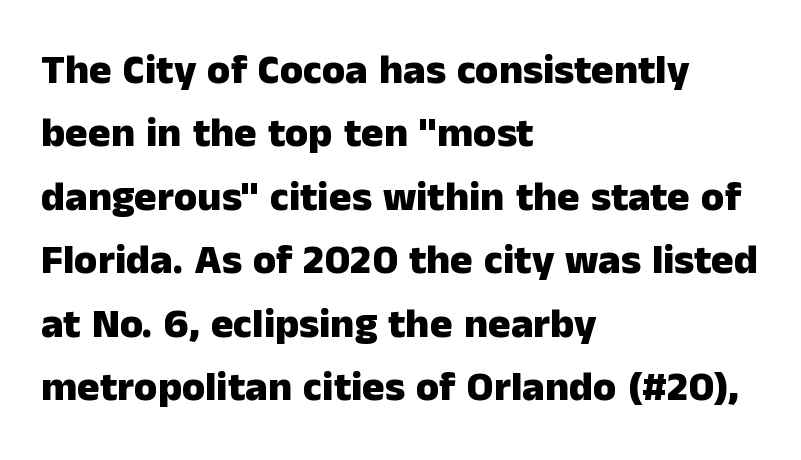
{"serif": "no", "italic": "no", "bold": "yes", "weight": "heavy", "width": "normal", "stroke_contrast": "low", "x_height": "medium", "monospaced": "no", "underline": "no", "align": "left", "line_spacing": "normal", "line_spacing_ratio": 1.51, "letter_spacing": "normal", "letter_spacing_em": 0.0, "glyph_px": 42}
